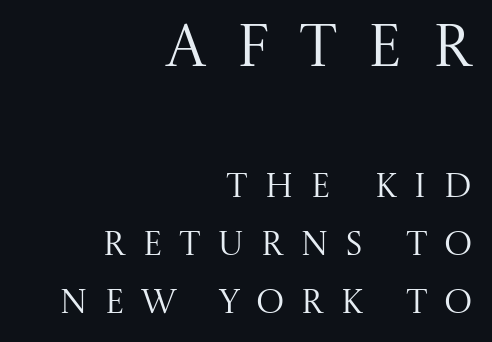
Q: Is the text bold? A: No.
Q: Is the text italic (slanted)? A: No, it is upright.
Q: Is the typeface a serif or a sans-serif typeface? A: Serif.
Q: Is the text underlined? A: No.
Q: How is the paragraph aligned? A: Right-aligned.
Q: Is the spacing between letters normal or unusually wide? A: Unusually wide.
Q: Which block of text is set in a larger size, the first (top) or the second (bottom)? A: The first (top) one.
Q: Width (condensed, normal, or wide)? A: Normal.
Q: Stroke contrast? A: Medium.
Q: x-height? A: Large.
Q: Monospaced? A: No.
